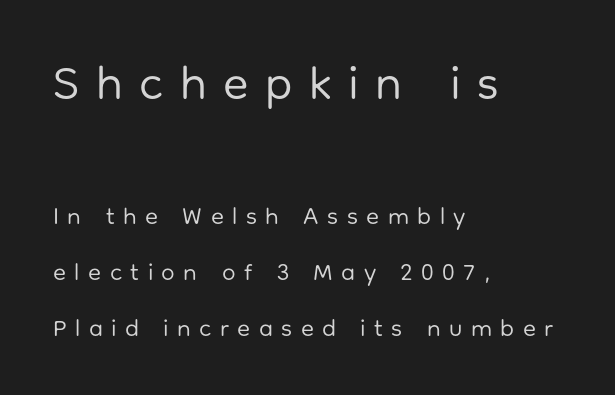
Glance below the letters and you will spot only blank space. This sample uses a sans-serif face. The letters advance in unequal steps, a hallmark of proportional type. The font's upright variant was chosen for this text. A student would call this left alignment; a typographer would say flush left, rag right.
